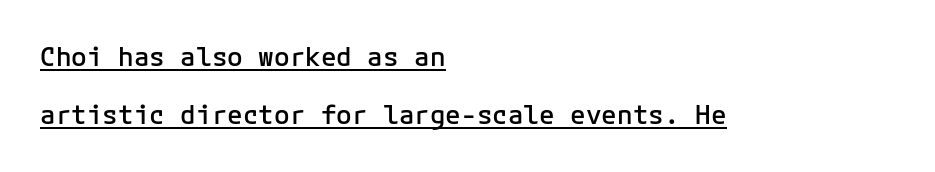
{"italic": "no", "bold": "semi", "underline": "yes", "align": "left", "line_spacing": "loose", "line_spacing_ratio": 2.24, "letter_spacing": "normal", "letter_spacing_em": 0.0, "glyph_px": 26}
